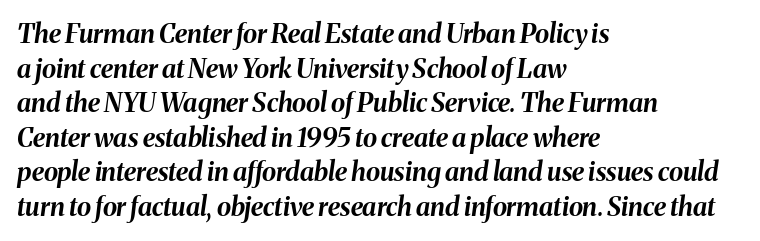
{"italic": "yes", "lean": "right", "slant_degrees": 8, "bold": "yes", "underline": "no", "align": "left", "line_spacing": "normal", "line_spacing_ratio": 1.33, "letter_spacing": "normal", "letter_spacing_em": 0.0, "glyph_px": 26}
